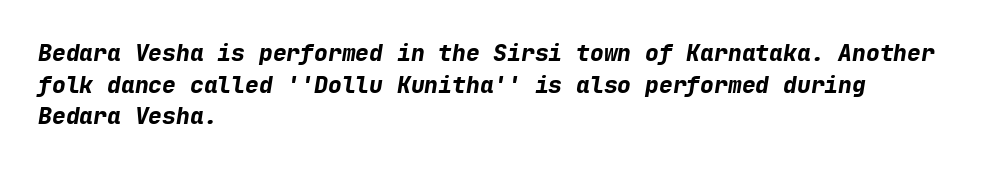
{"italic": "yes", "lean": "right", "slant_degrees": 9, "bold": "yes", "underline": "no", "align": "left", "line_spacing": "normal", "line_spacing_ratio": 1.38, "letter_spacing": "normal", "letter_spacing_em": 0.0, "glyph_px": 23}
